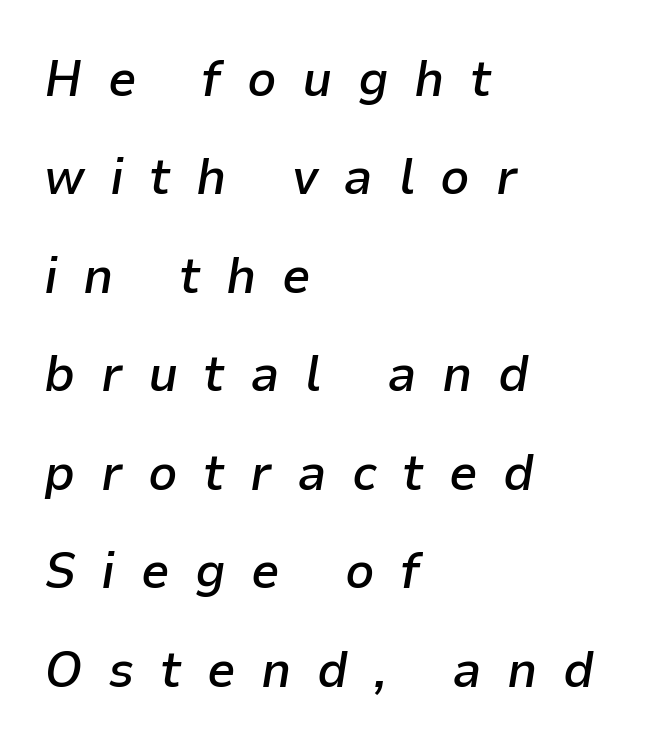
Q: Is the text bold? A: Semi-bold.
Q: Is the text italic (slanted)? A: Yes, it leans right by about 9 degrees.
Q: Is the text underlined? A: No.
Q: How is the paragraph aligned? A: Left-aligned.
Q: Is the spacing between letters normal or unusually wide? A: Unusually wide.
Q: Is the spacing between lines tight, normal or loose? A: Loose.
Q: Width (condensed, normal, or wide)? A: Normal.
Q: Stroke contrast? A: Low.
Q: x-height? A: Medium.
Q: Monospaced? A: No.
